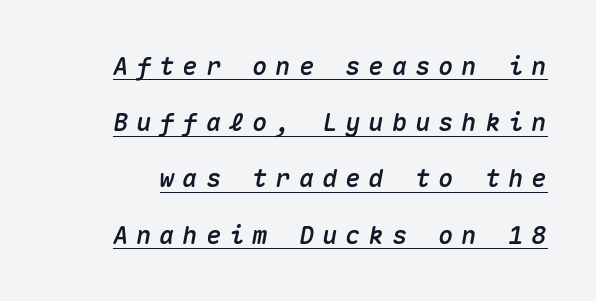
Q: Is the text italic (slanted)? A: Yes, it leans right by about 10 degrees.
Q: Is the text underlined? A: Yes.
Q: Is the spacing between letters normal or unusually wide? A: Unusually wide.
Q: Is the spacing between lines tight, normal or loose? A: Loose.
